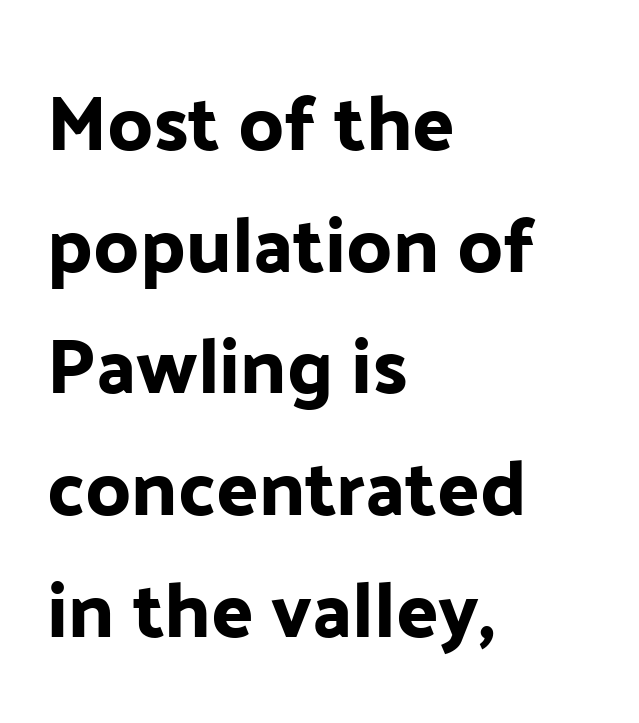
{"serif": "no", "italic": "no", "width": "normal", "stroke_contrast": "low", "x_height": "medium", "monospaced": "no", "underline": "no", "align": "left", "line_spacing": "normal", "line_spacing_ratio": 1.56, "letter_spacing": "normal", "letter_spacing_em": 0.0, "glyph_px": 78}
